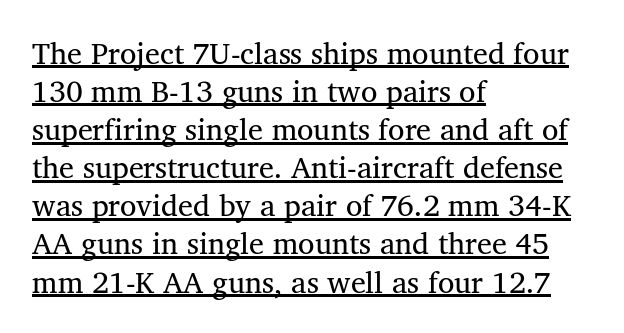
Q: Is the text bold? A: No.
Q: Is the text italic (slanted)? A: No, it is upright.
Q: Is the typeface a serif or a sans-serif typeface? A: Serif.
Q: Is the text underlined? A: Yes.
Q: How is the paragraph aligned? A: Left-aligned.
Q: Is the spacing between letters normal or unusually wide? A: Normal.
Q: Is the spacing between lines tight, normal or loose? A: Normal.
Q: Width (condensed, normal, or wide)? A: Normal.
Q: Stroke contrast? A: Medium.
Q: x-height? A: Medium.
Q: Monospaced? A: No.
